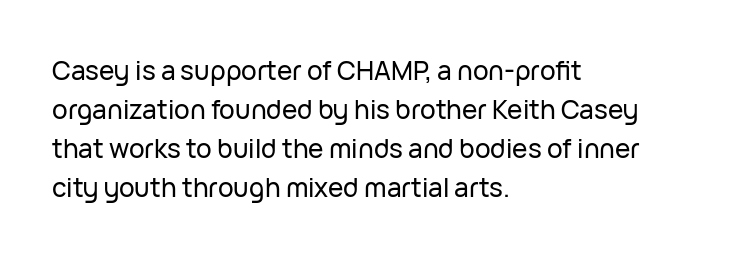
The compositor pushed each line to the left boundary. Every stem runs plumb, perpendicular to the baseline. This sample keeps an unexceptional amount of space between lines. Here the glyphs are tracked normally, forming tight word shapes. Descender tails drop into unmarked territory.
